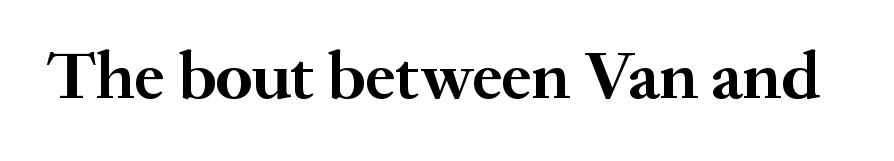
Q: Is the text bold? A: Yes.
Q: Is the text italic (slanted)? A: No, it is upright.
Q: Is the typeface a serif or a sans-serif typeface? A: Serif.
Q: Is the text underlined? A: No.
Q: Is the spacing between letters normal or unusually wide? A: Normal.
Q: Width (condensed, normal, or wide)? A: Normal.
Q: Stroke contrast? A: Medium.
Q: x-height? A: Small.
Q: Monospaced? A: No.
